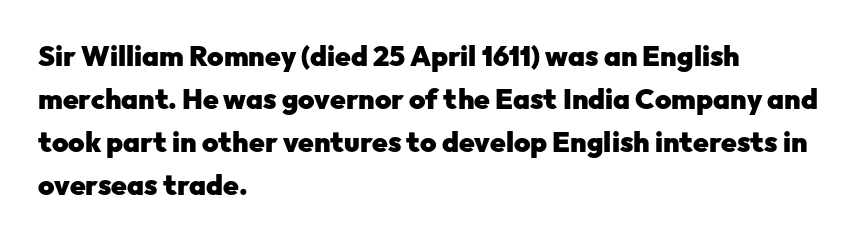
{"serif": "no", "italic": "no", "bold": "yes", "weight": "heavy", "width": "normal", "stroke_contrast": "low", "x_height": "medium", "monospaced": "no", "underline": "no", "align": "left", "line_spacing": "normal", "line_spacing_ratio": 1.54, "letter_spacing": "normal", "letter_spacing_em": 0.0, "glyph_px": 28}
